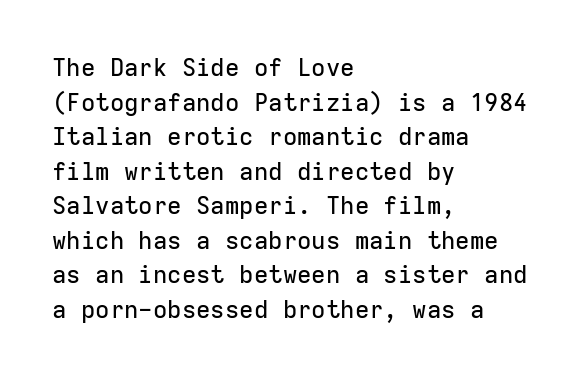
The compositor pushed each line to the left boundary. Compared with typical paragraphs, the rows here are spaced about the same. Here the glyphs are tracked normally, forming tight word shapes. Check the space under the baseline: it is left empty. You can tell it's not italic because the verticals are truly vertical.
